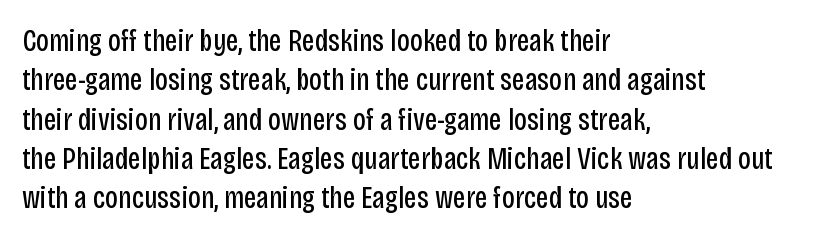
The letterforms sit shoulder to shoulder at normal distance. Is the block centered? No — it sits flush against the left margin. Beneath every word, the page is bare. No chunkiness to these letters — they're not bold. The lettering stays uniformly vertical, giving the passage a roman look. The space between consecutive lines is moderate.
